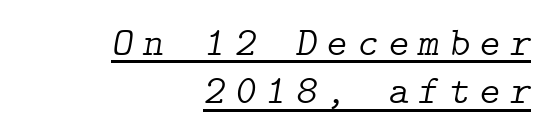
The image shows 40 px light serif type, italic (leaning right); set right-aligned, line spacing 1.21x, unusually wide letter spacing (+0.24 em), underlined; low stroke contrast and a medium x-height.
